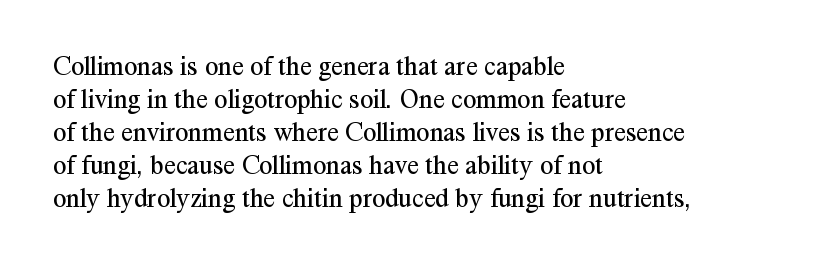
The image shows 27 px text type, upright; set left-aligned, line spacing 1.22x, normal letter spacing, not underlined.
